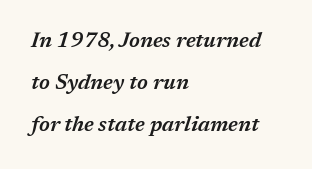
The image shows 21 px text type, italic (leaning right); set left-aligned, loose line spacing (2.01x), normal letter spacing, not underlined.
